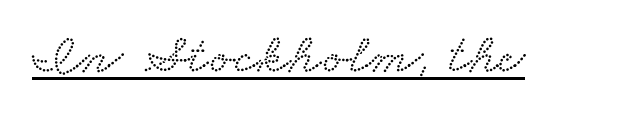
The image shows 57 px wide serif type; set normal letter spacing, underlined; low stroke contrast and a small x-height.
